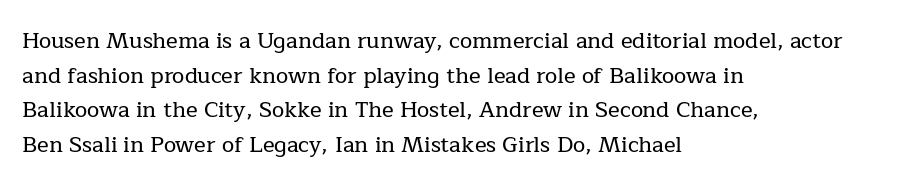
The setting favours the left margin, as ordinary paragraphs usually do. The letters stand straight up with perfectly vertical stems. Baseline-to-baseline distance is the conventional proportion of letter height. Beneath every word, the page is bare. Is the letter spacing exaggerated? No — it looks like the ordinary default.
